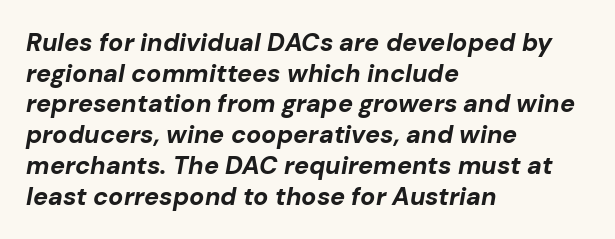
{"italic": "yes", "lean": "right", "slant_degrees": 10, "bold": "yes", "underline": "no", "align": "left", "line_spacing_ratio": 1.23, "letter_spacing": "normal", "letter_spacing_em": 0.0, "glyph_px": 25}
